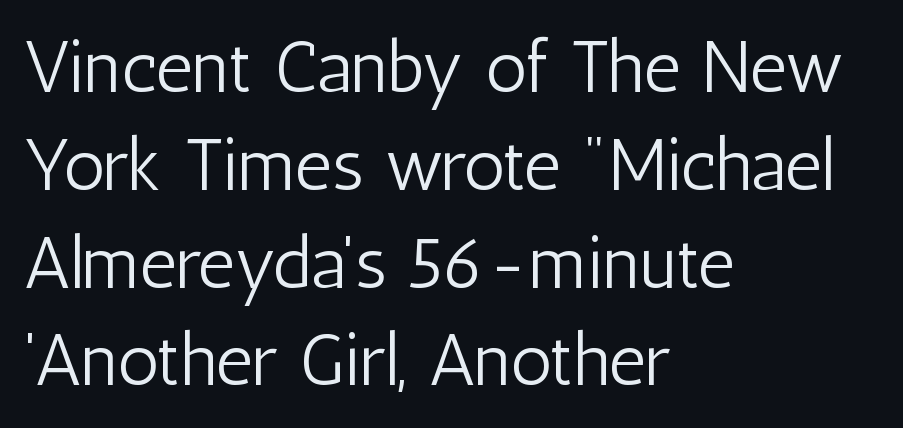
The image shows 73 px light, condensed sans-serif type, upright; set left-aligned, normal line spacing (1.34x), normal letter spacing, not underlined; low stroke contrast and a medium x-height.
